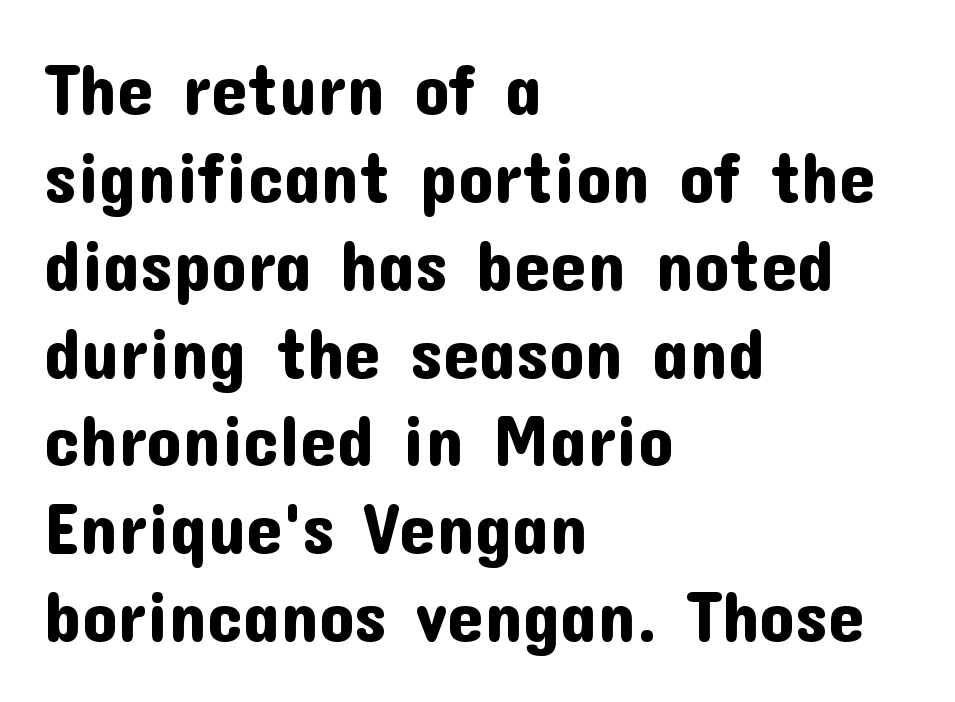
The image shows 72 px sans-serif type, upright; set left-aligned, line spacing 1.22x, normal letter spacing, not underlined; low stroke contrast and a medium x-height.
